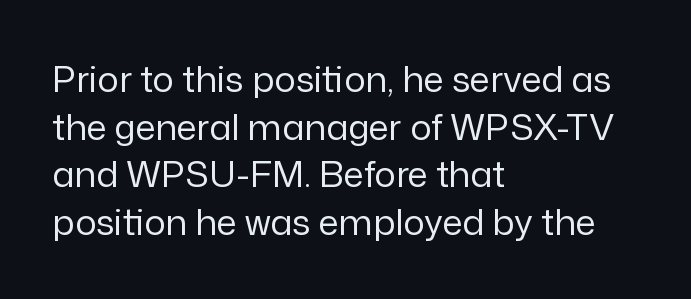
Q: Is the text bold? A: No.
Q: Is the text italic (slanted)? A: No, it is upright.
Q: Is the typeface a serif or a sans-serif typeface? A: Sans-serif.
Q: Is the text underlined? A: No.
Q: How is the paragraph aligned? A: Left-aligned.
Q: Is the spacing between letters normal or unusually wide? A: Normal.
Q: Is the spacing between lines tight, normal or loose? A: Normal.
Q: Width (condensed, normal, or wide)? A: Normal.
Q: Stroke contrast? A: Low.
Q: x-height? A: Medium.
Q: Monospaced? A: No.
